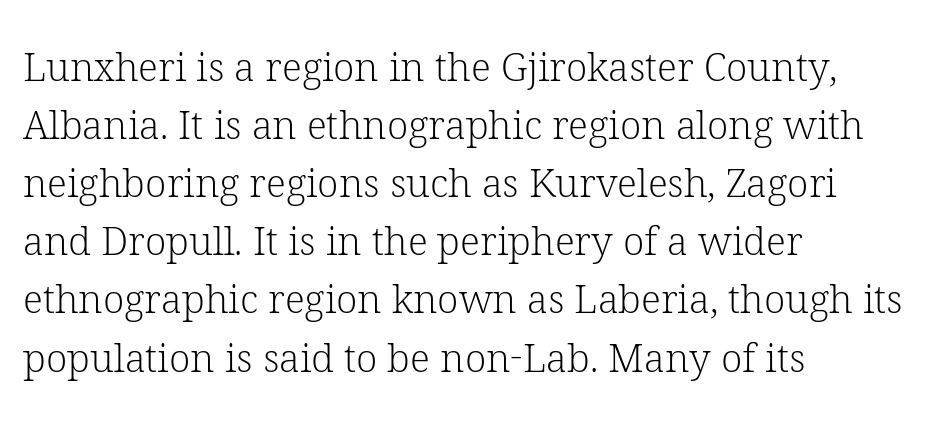
{"serif": "yes", "italic": "no", "bold": "no", "weight": "light", "width": "normal", "stroke_contrast": "low", "x_height": "medium", "monospaced": "no", "underline": "no", "align": "left", "line_spacing": "normal", "line_spacing_ratio": 1.49, "letter_spacing": "normal", "letter_spacing_em": 0.0, "glyph_px": 39}
